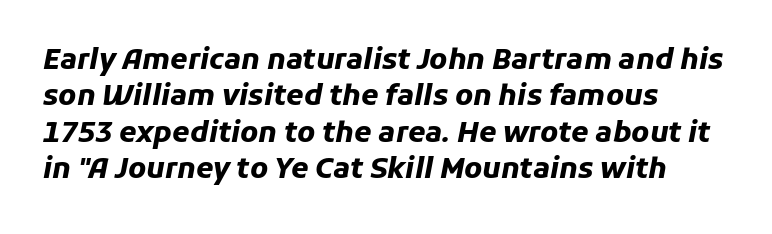
{"italic": "yes", "lean": "right", "slant_degrees": 11, "bold": "yes", "weight": "heavy", "width": "normal", "stroke_contrast": "low", "x_height": "medium", "monospaced": "no", "underline": "no", "align": "left", "line_spacing": "normal", "line_spacing_ratio": 1.3, "letter_spacing": "normal", "letter_spacing_em": 0.0, "glyph_px": 28}
